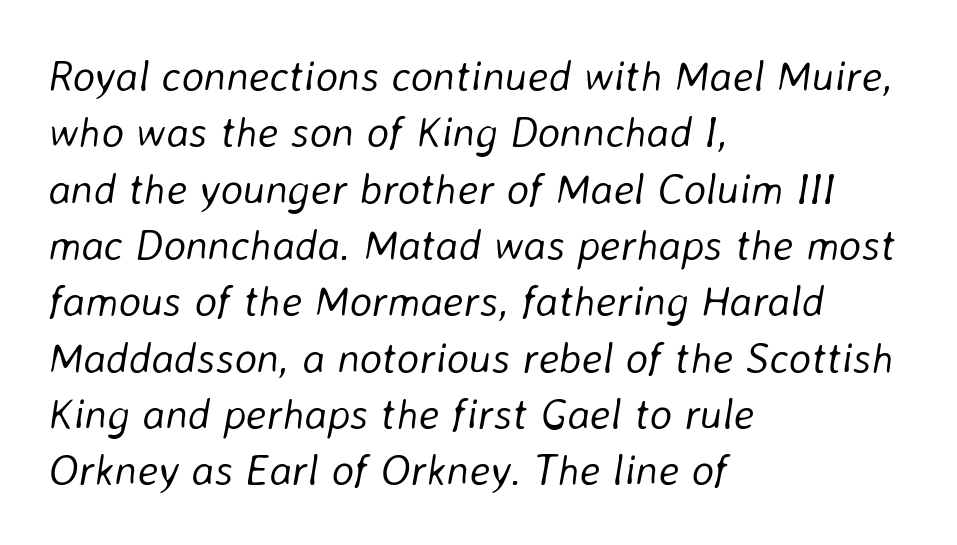
The image shows 43 px light type, italic (leaning right); set left-aligned, normal line spacing (1.31x), normal letter spacing, not underlined; low stroke contrast and a medium x-height.
